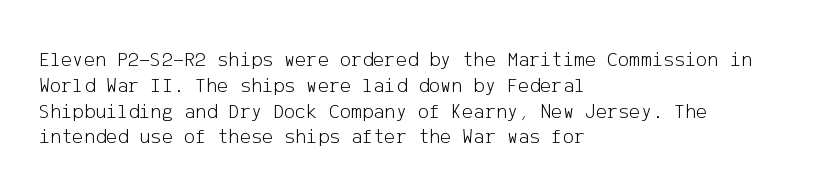
Visually the block forms a straight wall on the left and a jagged coastline on the right. This sample uses plain, unmodified letter spacing. The face looks like a standard text weight, possibly lighter. Check under the words: just untouched page. Does the lettering tilt? It doesn't — this is upright.
